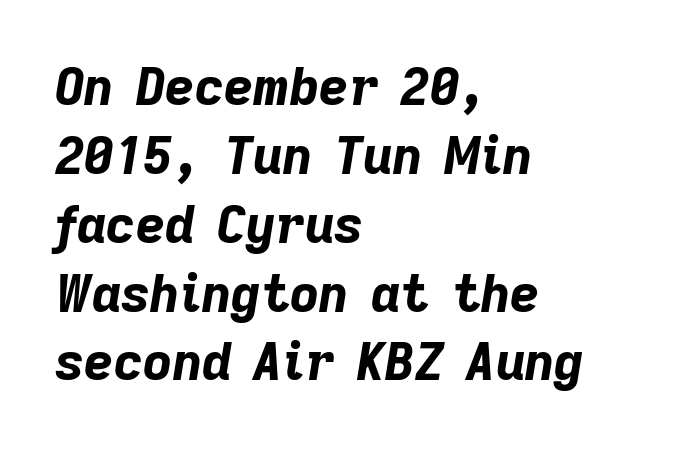
The image shows 51 px bold type, italic (leaning right); set left-aligned, normal line spacing (1.35x), normal letter spacing, not underlined; low stroke contrast and a medium x-height.
